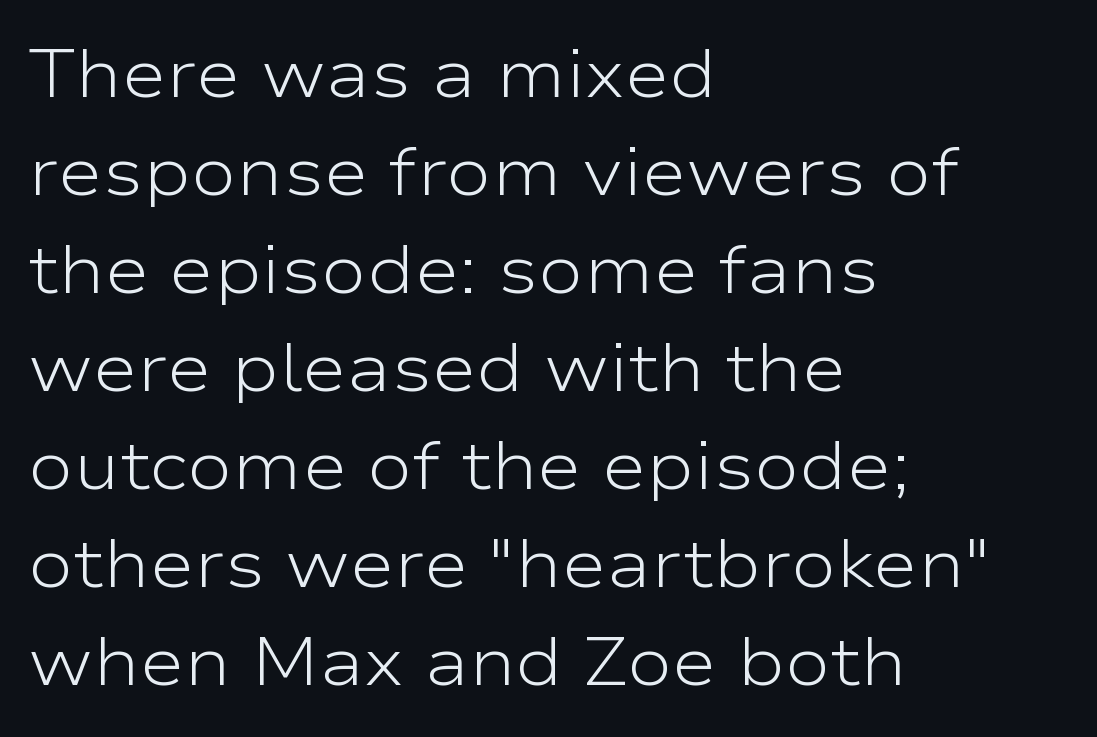
Q: Is the text bold? A: No.
Q: Is the text italic (slanted)? A: No, it is upright.
Q: Is the typeface a serif or a sans-serif typeface? A: Sans-serif.
Q: Is the text underlined? A: No.
Q: How is the paragraph aligned? A: Left-aligned.
Q: Is the spacing between letters normal or unusually wide? A: Normal.
Q: Is the spacing between lines tight, normal or loose? A: Normal.
Q: Width (condensed, normal, or wide)? A: Wide.
Q: Stroke contrast? A: Low.
Q: x-height? A: Medium.
Q: Monospaced? A: No.
